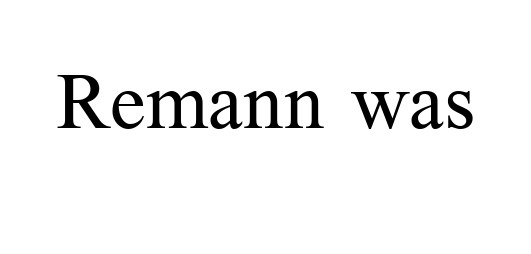
Q: Is the text bold? A: No.
Q: Is the text italic (slanted)? A: No, it is upright.
Q: Is the typeface a serif or a sans-serif typeface? A: Serif.
Q: Is the text underlined? A: No.
Q: Is the spacing between letters normal or unusually wide? A: Normal.
Q: Width (condensed, normal, or wide)? A: Normal.
Q: Stroke contrast? A: Medium.
Q: x-height? A: Medium.
Q: Monospaced? A: No.
